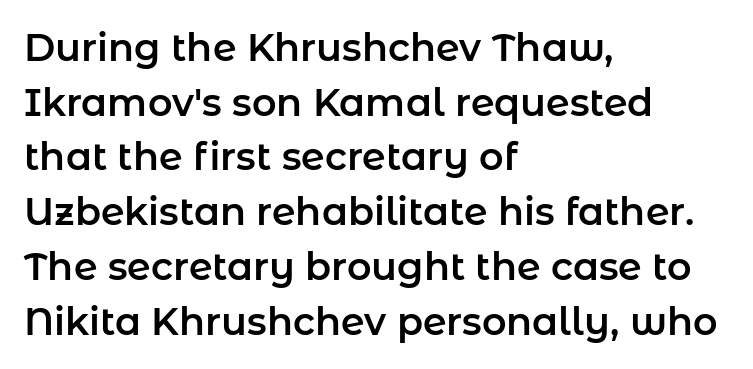
The image shows 38 px sans-serif type, upright; set left-aligned, normal line spacing (1.44x), normal letter spacing, not underlined; low stroke contrast and a medium x-height.
